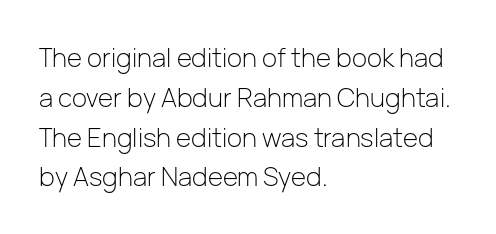
Q: Is the text bold? A: No.
Q: Is the text italic (slanted)? A: No, it is upright.
Q: Is the text underlined? A: No.
Q: How is the paragraph aligned? A: Left-aligned.
Q: Is the spacing between letters normal or unusually wide? A: Normal.
Q: Is the spacing between lines tight, normal or loose? A: Normal.
